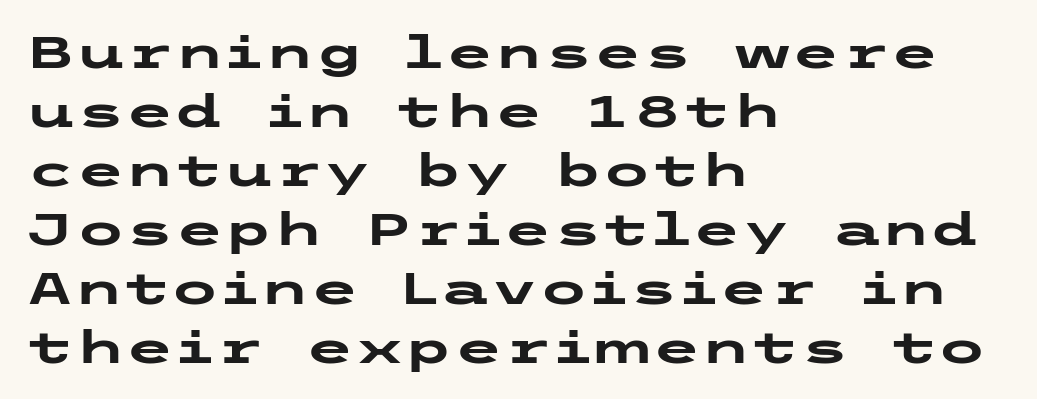
The image shows 45 px heavy, wide sans-serif type, upright; set left-aligned, normal line spacing (1.31x), normal letter spacing, not underlined; low stroke contrast and a medium x-height.
